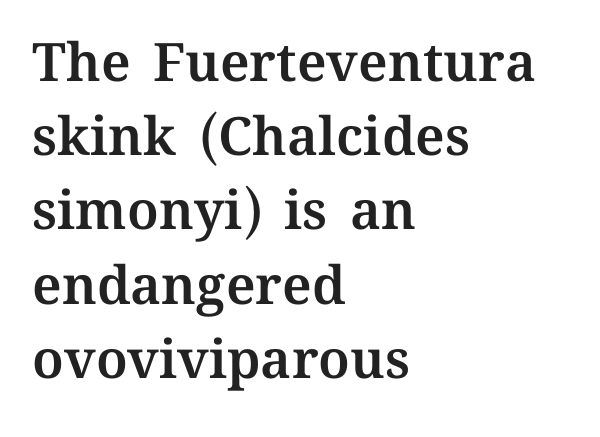
The image shows 53 px text type, upright; set left-aligned, normal line spacing (1.4x), normal letter spacing, not underlined; medium stroke contrast and a medium x-height.
